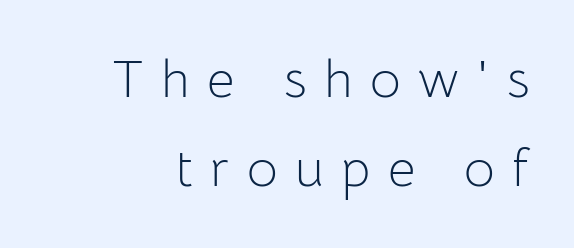
Heaviness? Minimal to ordinary, like unemphasized prose. Students, observe: this is what conventionally led text looks like. This sample uses expanded letter spacing, leaving extra air between glyphs. The typography opts for an upright posture over an oblique one. Decoration check: the copy has no underline. A typesetter would label this face a sans.
